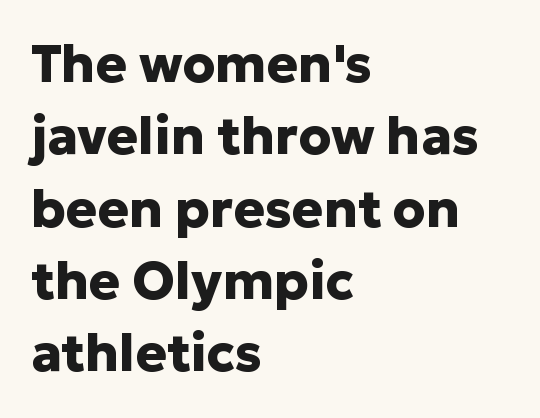
Q: Is the text bold? A: Yes.
Q: Is the text italic (slanted)? A: No, it is upright.
Q: Is the typeface a serif or a sans-serif typeface? A: Sans-serif.
Q: Is the text underlined? A: No.
Q: How is the paragraph aligned? A: Left-aligned.
Q: Is the spacing between letters normal or unusually wide? A: Normal.
Q: Is the spacing between lines tight, normal or loose? A: Normal.
Q: Width (condensed, normal, or wide)? A: Normal.
Q: Stroke contrast? A: Low.
Q: x-height? A: Medium.
Q: Monospaced? A: No.
